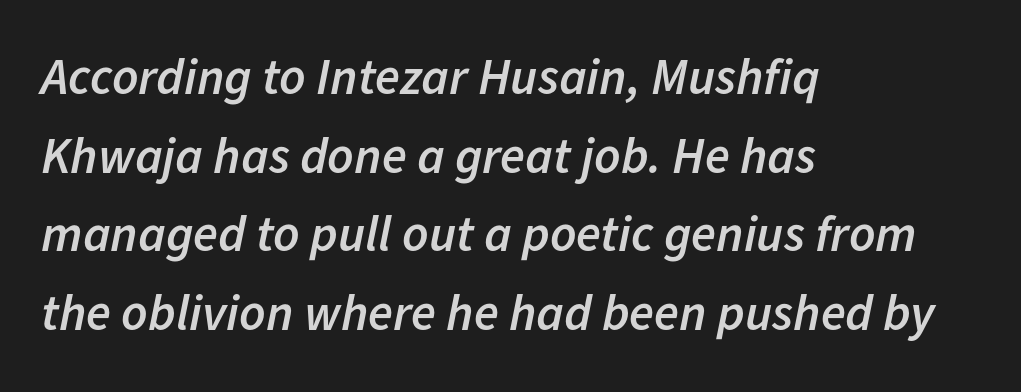
{"italic": "yes", "lean": "right", "slant_degrees": 11, "bold": "semi", "weight": "semibold", "width": "normal", "stroke_contrast": "low", "x_height": "medium", "monospaced": "no", "underline": "no", "align": "left", "line_spacing": "normal", "line_spacing_ratio": 1.54, "letter_spacing": "normal", "letter_spacing_em": 0.0, "glyph_px": 51}
